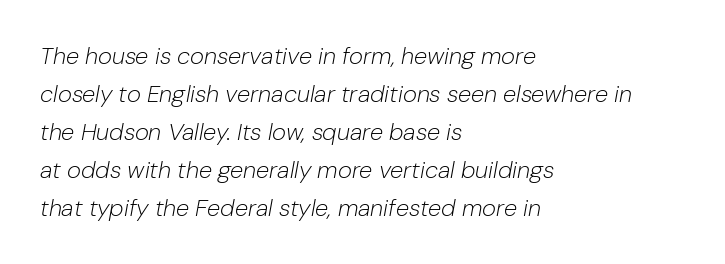
Q: Is the text bold? A: No.
Q: Is the text italic (slanted)? A: Yes, it leans right by about 10 degrees.
Q: Is the text underlined? A: No.
Q: How is the paragraph aligned? A: Left-aligned.
Q: Is the spacing between letters normal or unusually wide? A: Normal.
Q: Is the spacing between lines tight, normal or loose? A: Normal.
